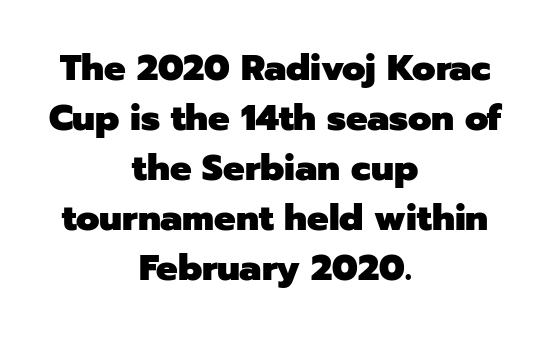
Q: Is the text bold? A: Yes.
Q: Is the text italic (slanted)? A: No, it is upright.
Q: Is the typeface a serif or a sans-serif typeface? A: Sans-serif.
Q: Is the text underlined? A: No.
Q: How is the paragraph aligned? A: Centered.
Q: Is the spacing between letters normal or unusually wide? A: Normal.
Q: Is the spacing between lines tight, normal or loose? A: Normal.
Q: Width (condensed, normal, or wide)? A: Normal.
Q: Stroke contrast? A: Low.
Q: x-height? A: Medium.
Q: Monospaced? A: No.
